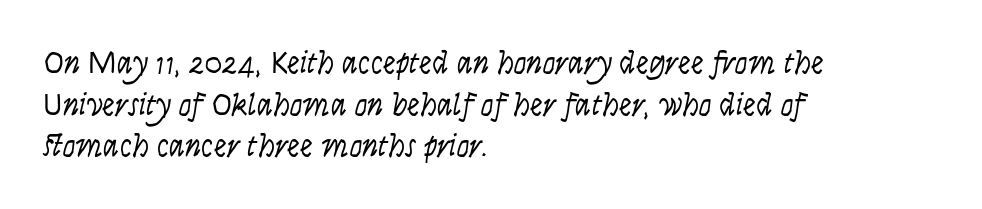
The image shows 32 px light, condensed sans-serif type; set left-aligned, normal line spacing (1.3x), normal letter spacing, not underlined; low stroke contrast and a large x-height.
